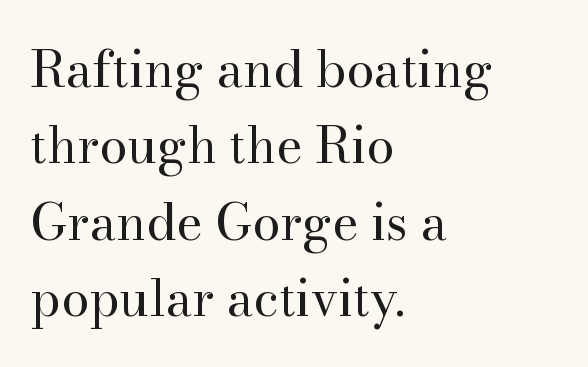
Q: Is the text bold? A: No.
Q: Is the text italic (slanted)? A: No, it is upright.
Q: Is the typeface a serif or a sans-serif typeface? A: Serif.
Q: Is the text underlined? A: No.
Q: How is the paragraph aligned? A: Left-aligned.
Q: Is the spacing between letters normal or unusually wide? A: Normal.
Q: Is the spacing between lines tight, normal or loose? A: Normal.
Q: Width (condensed, normal, or wide)? A: Normal.
Q: Stroke contrast? A: High.
Q: x-height? A: Small.
Q: Monospaced? A: No.
